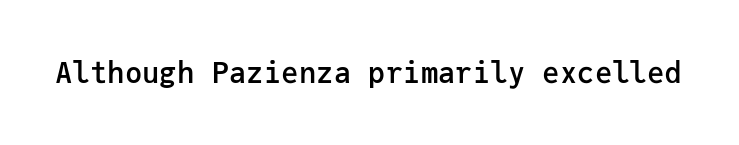
{"serif": "no", "italic": "no", "bold": "semi", "weight": "semibold", "width": "normal", "stroke_contrast": "low", "x_height": "medium", "monospaced": "yes", "underline": "no", "letter_spacing": "normal", "letter_spacing_em": 0.0, "glyph_px": 29}
